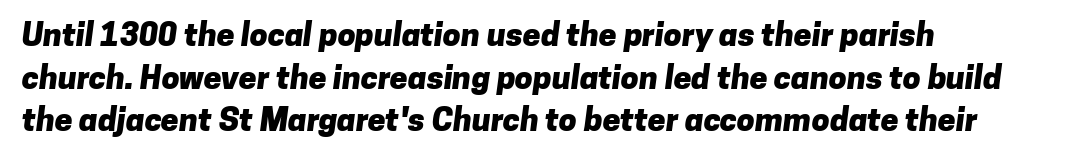
The image shows 32 px heavy sans-serif type; set left-aligned, normal line spacing (1.33x), normal letter spacing, not underlined; low stroke contrast and a medium x-height.
